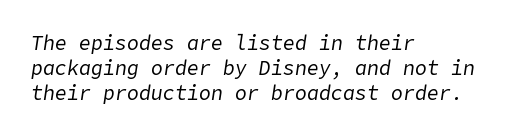
Q: Is the text bold? A: No.
Q: Is the text italic (slanted)? A: Yes, it leans right by about 9 degrees.
Q: Is the text underlined? A: No.
Q: How is the paragraph aligned? A: Left-aligned.
Q: Is the spacing between letters normal or unusually wide? A: Normal.
Q: Is the spacing between lines tight, normal or loose? A: Normal.
